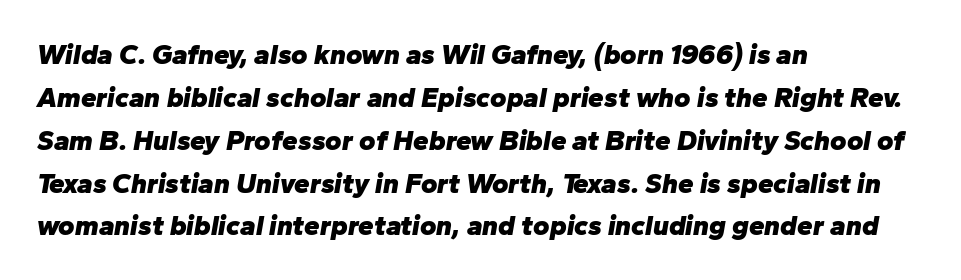
The passage shown is typed in a proportional face where columns would drift. The line-height multiplier appears to be the usual default. The compositor pushed each line to the left boundary. Rule under the text: the space is simply empty.
